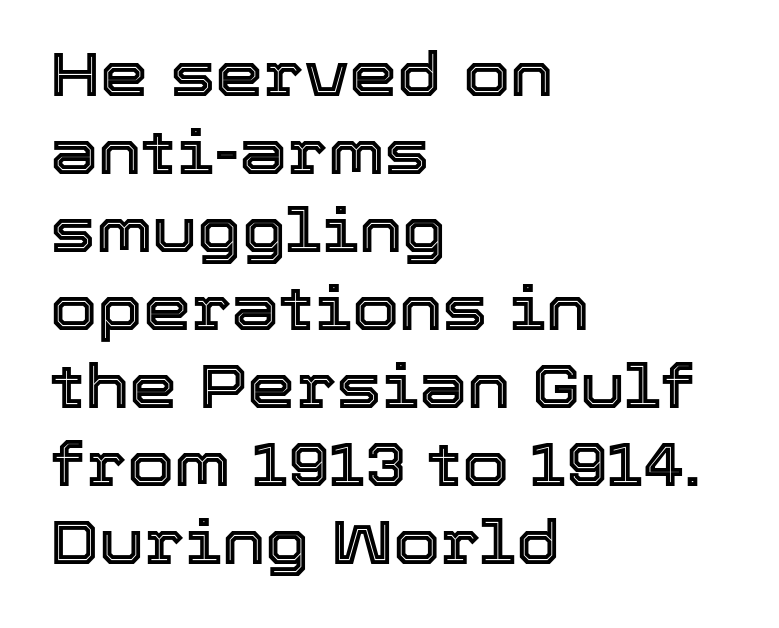
{"italic": "no", "width": "normal", "x_height": "medium", "monospaced": "no", "underline": "no", "align": "left", "line_spacing": "normal", "line_spacing_ratio": 1.28, "letter_spacing": "normal", "letter_spacing_em": 0.0, "glyph_px": 61}
